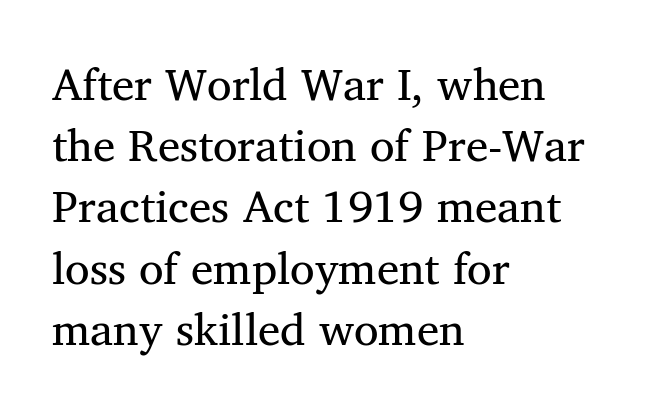
Q: Is the text bold? A: No.
Q: Is the typeface a serif or a sans-serif typeface? A: Serif.
Q: Is the text underlined? A: No.
Q: How is the paragraph aligned? A: Left-aligned.
Q: Is the spacing between letters normal or unusually wide? A: Normal.
Q: Is the spacing between lines tight, normal or loose? A: Normal.
Q: Width (condensed, normal, or wide)? A: Normal.
Q: Stroke contrast? A: Medium.
Q: x-height? A: Medium.
Q: Monospaced? A: No.
